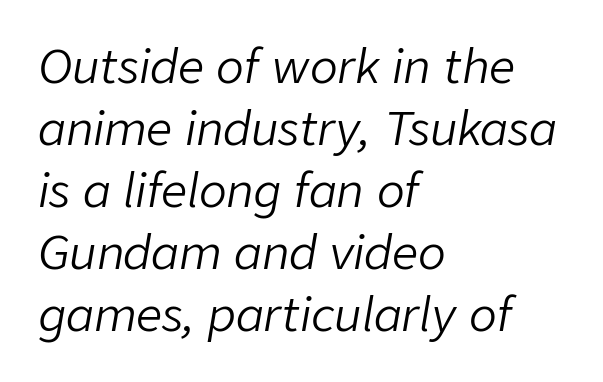
The image shows 46 px light type, italic (leaning right); set left-aligned, normal line spacing (1.35x), normal letter spacing, not underlined; low stroke contrast and a medium x-height.
